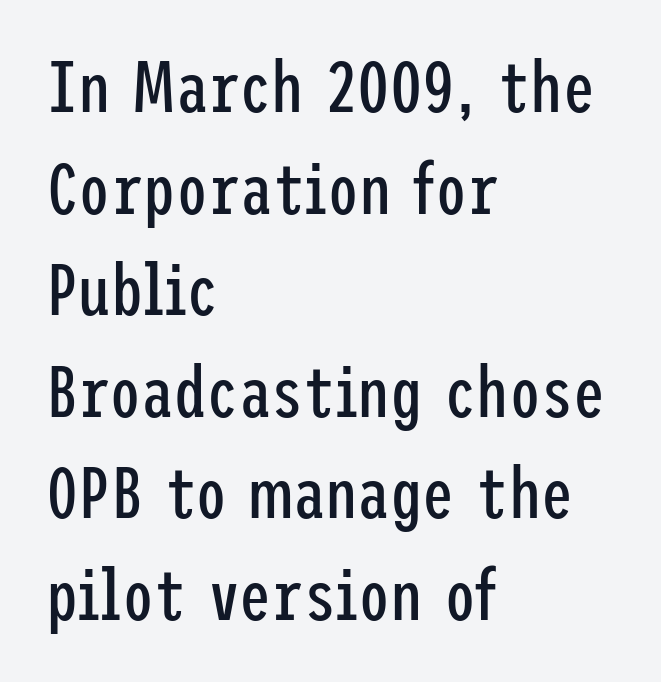
Designer's note — italics off, roman on. Reading down the column, the eye jumps a familiar distance to each next line. A bare baseline throughout the passage. The strokes are not fattened; the text isn't bold. The glyphs in this specimen are sans serif.
